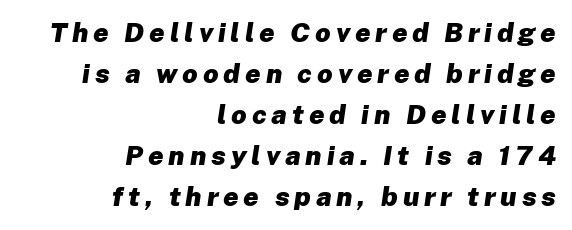
{"italic": "yes", "lean": "right", "slant_degrees": 8, "bold": "yes", "underline": "no", "align": "right", "line_spacing": "normal", "line_spacing_ratio": 1.52, "glyph_px": 27}
